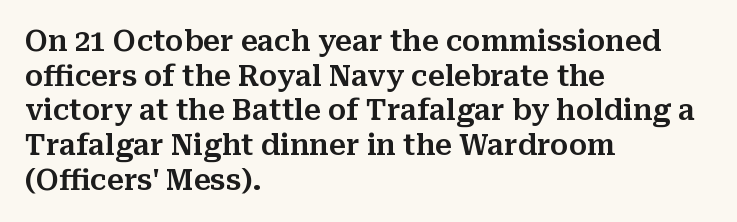
A typesetter would call this proportional, since set widths differ per character. The glyphs are unaccompanied by any horizontal stroke below them. Does the type have serifs? Yes, each stem ends in a small foot. This rendering uses left alignment, leaving the right contour irregular. Notice how the stems are strictly vertical — no italics here.
